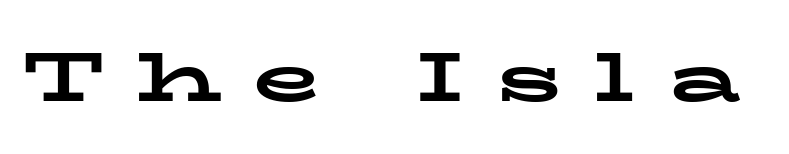
A bare baseline throughout the passage. You could only call the tracking loose — the letters float apart. Chunky letters — that's bold for sure. Posture: vertical. Is this a fixed-width face? No — the glyphs have proportional, varying widths. The text was rendered using a seriffed face with decorative stroke endings.
